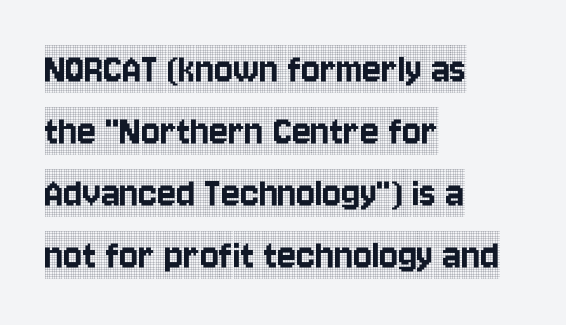
Q: Is the text italic (slanted)? A: No, it is upright.
Q: Is the typeface a serif or a sans-serif typeface? A: Serif.
Q: Is the text underlined? A: No.
Q: How is the paragraph aligned? A: Left-aligned.
Q: Is the spacing between letters normal or unusually wide? A: Normal.
Q: Is the spacing between lines tight, normal or loose? A: Normal.
Q: Width (condensed, normal, or wide)? A: Condensed.
Q: x-height? A: Large.
Q: Monospaced? A: No.
